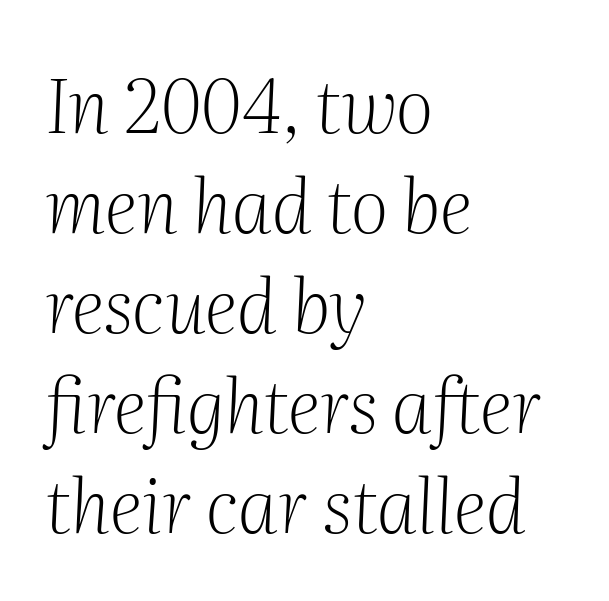
The designer went with a serif here, giving each stem small feet. Standard letterfit; no display-style spreading of the glyphs. The gap between lines stays unmarked. If you measured baseline to baseline, you'd find a middling distance. A student would call this left alignment; a typographer would say flush left, rag right.
